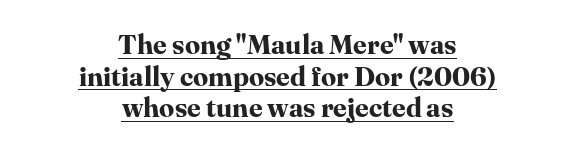
{"italic": "no", "bold": "yes", "underline": "yes", "align": "center", "line_spacing_ratio": 1.17, "letter_spacing": "normal", "letter_spacing_em": 0.0, "glyph_px": 27}
